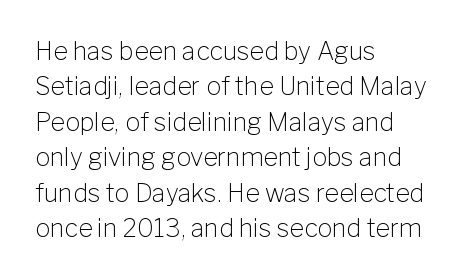
{"italic": "no", "bold": "no", "underline": "no", "align": "left", "line_spacing": "normal", "line_spacing_ratio": 1.42, "letter_spacing": "normal", "letter_spacing_em": 0.0, "glyph_px": 25}
